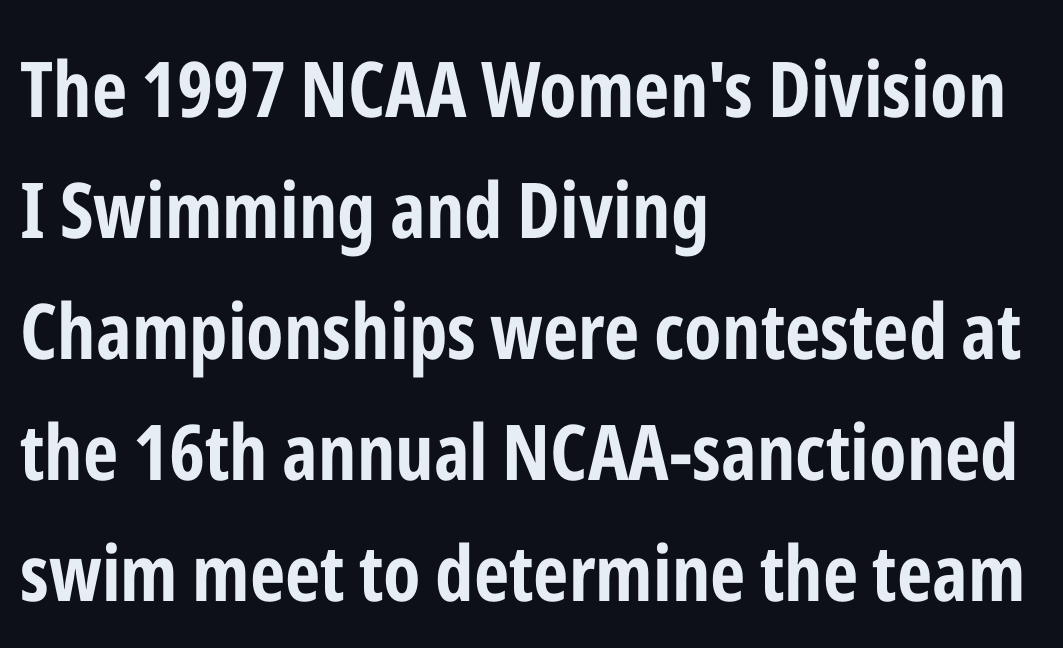
Q: Is the text bold? A: Yes.
Q: Is the text italic (slanted)? A: No, it is upright.
Q: Is the typeface a serif or a sans-serif typeface? A: Sans-serif.
Q: Is the text underlined? A: No.
Q: How is the paragraph aligned? A: Left-aligned.
Q: Is the spacing between letters normal or unusually wide? A: Normal.
Q: Is the spacing between lines tight, normal or loose? A: Normal.
Q: Width (condensed, normal, or wide)? A: Condensed.
Q: Stroke contrast? A: Low.
Q: x-height? A: Medium.
Q: Monospaced? A: No.
